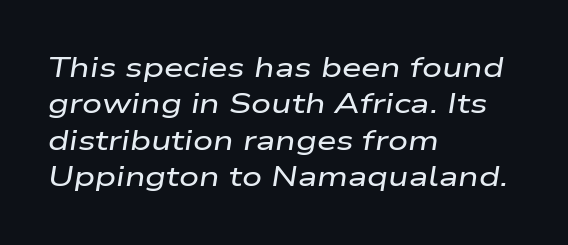
The image shows 28 px wide type, italic (leaning right); set left-aligned, normal line spacing (1.3x), normal letter spacing, not underlined; low stroke contrast and a medium x-height.
